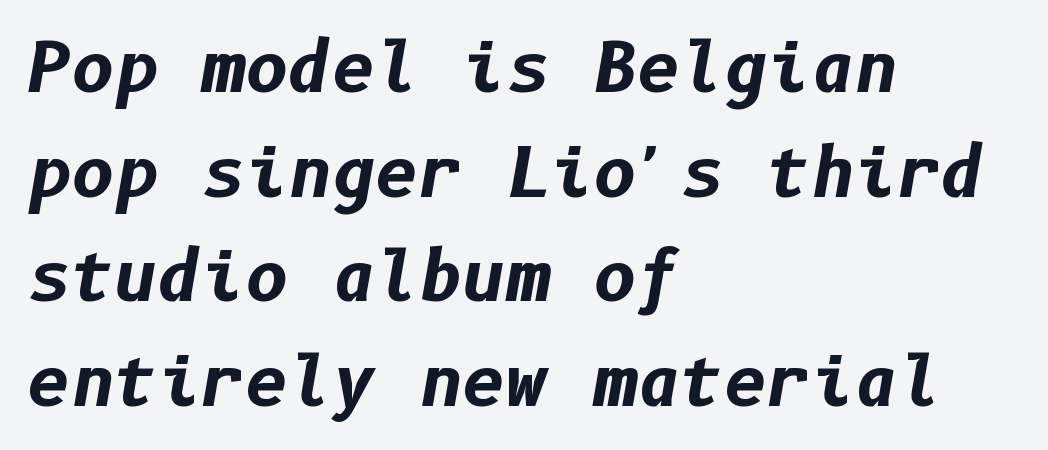
{"italic": "yes", "lean": "right", "slant_degrees": 10, "bold": "yes", "weight": "bold", "width": "normal", "stroke_contrast": "low", "x_height": "medium", "underline": "no", "align": "left", "line_spacing": "normal", "line_spacing_ratio": 1.56, "letter_spacing": "normal", "letter_spacing_em": 0.0, "glyph_px": 67}
